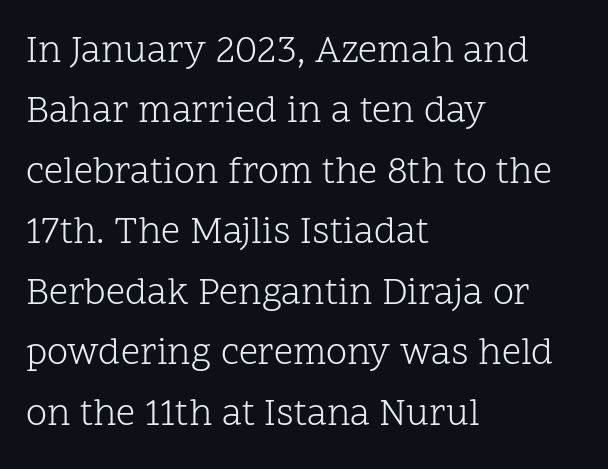
Q: Is the text bold? A: No.
Q: Is the text italic (slanted)? A: No, it is upright.
Q: Is the typeface a serif or a sans-serif typeface? A: Serif.
Q: Is the text underlined? A: No.
Q: How is the paragraph aligned? A: Left-aligned.
Q: Is the spacing between letters normal or unusually wide? A: Normal.
Q: Is the spacing between lines tight, normal or loose? A: Normal.
Q: Width (condensed, normal, or wide)? A: Normal.
Q: Stroke contrast? A: Low.
Q: x-height? A: Medium.
Q: Monospaced? A: No.
